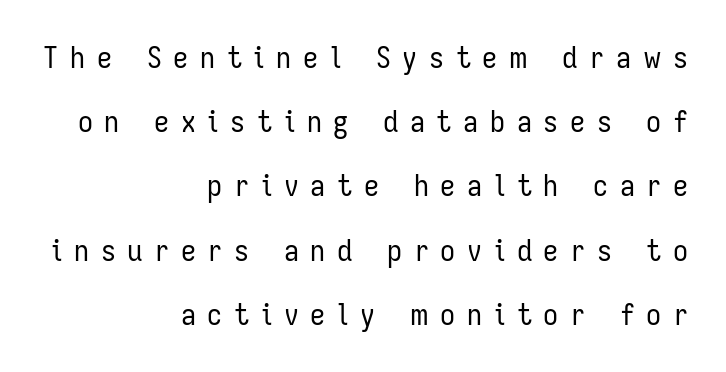
Q: Is the text bold? A: No.
Q: Is the text italic (slanted)? A: No, it is upright.
Q: Is the typeface a serif or a sans-serif typeface? A: Sans-serif.
Q: Is the text underlined? A: No.
Q: How is the paragraph aligned? A: Right-aligned.
Q: Is the spacing between letters normal or unusually wide? A: Unusually wide.
Q: Is the spacing between lines tight, normal or loose? A: Loose.
Q: Width (condensed, normal, or wide)? A: Condensed.
Q: Stroke contrast? A: Low.
Q: x-height? A: Medium.
Q: Monospaced? A: No.
